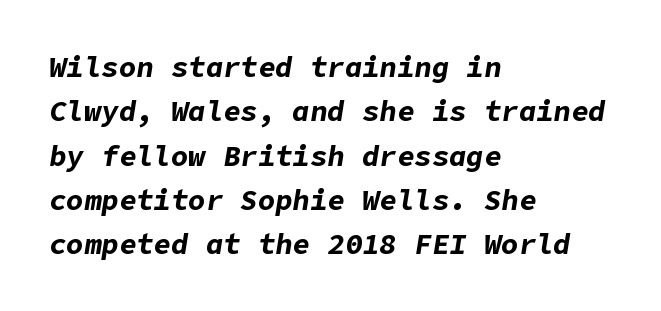
Any mark beneath the type? The region is blank. Between one letter and the next there's only the usual sliver of space. Compared with typical paragraphs, the rows here are spaced about the same. Strokes here are thick enough to call this a true bold. When letters slant like this, we call the style italic. Each line starts at the same left margin while the right side varies.
